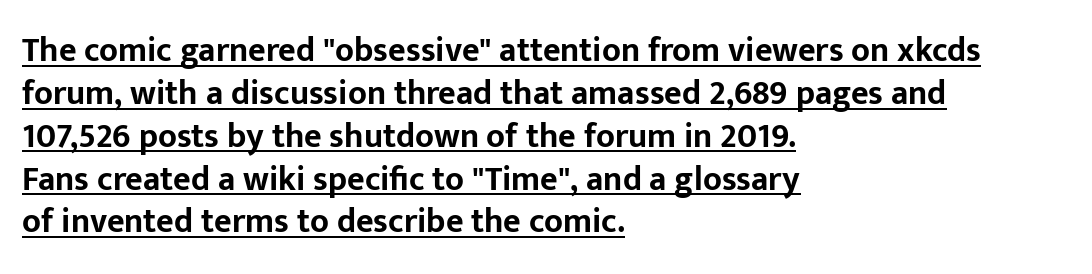
Q: Is the text bold? A: Yes.
Q: Is the text italic (slanted)? A: No, it is upright.
Q: Is the typeface a serif or a sans-serif typeface? A: Sans-serif.
Q: Is the text underlined? A: Yes.
Q: How is the paragraph aligned? A: Left-aligned.
Q: Is the spacing between letters normal or unusually wide? A: Normal.
Q: Is the spacing between lines tight, normal or loose? A: Normal.
Q: Width (condensed, normal, or wide)? A: Normal.
Q: Stroke contrast? A: Low.
Q: x-height? A: Medium.
Q: Monospaced? A: No.
